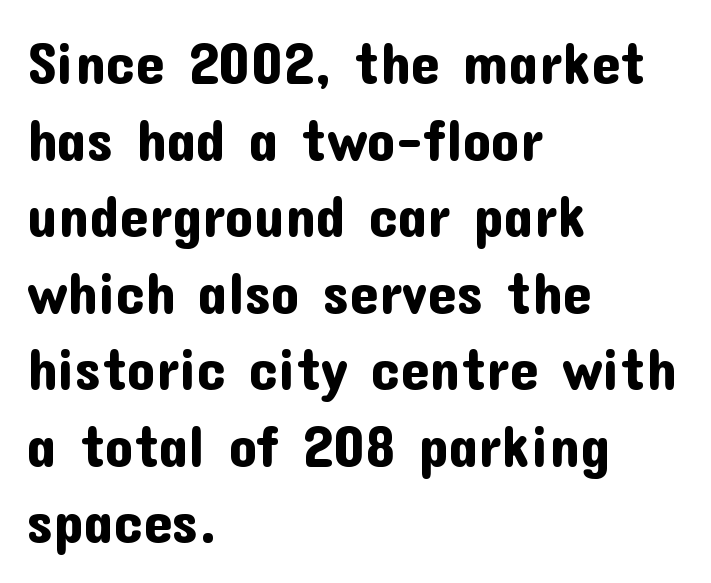
The image shows 58 px sans-serif type, upright; set left-aligned, normal line spacing (1.32x), normal letter spacing, not underlined; low stroke contrast and a medium x-height.
